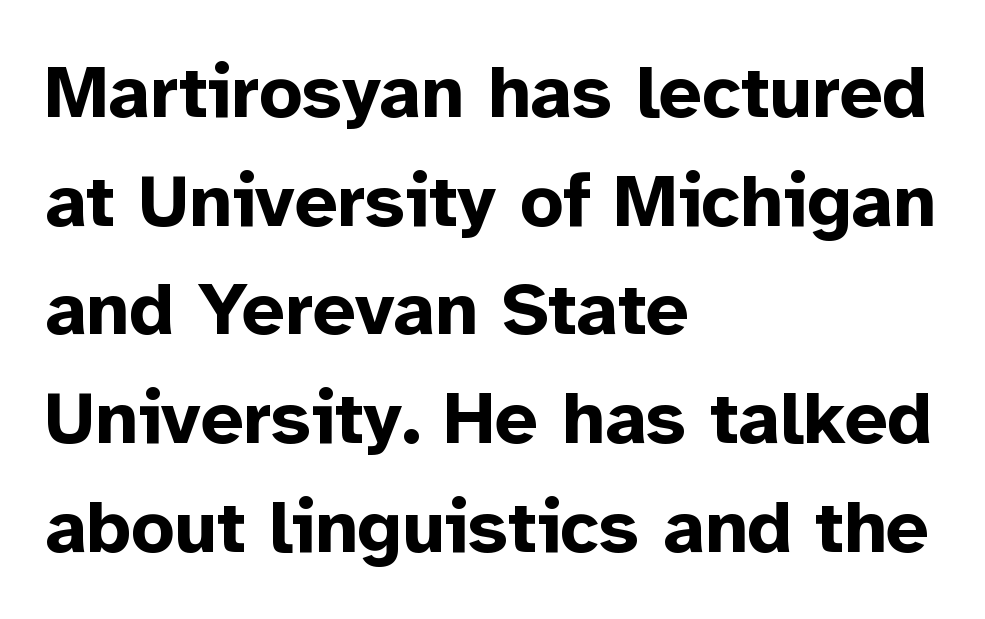
{"serif": "no", "italic": "no", "bold": "yes", "weight": "bold", "width": "normal", "stroke_contrast": "low", "x_height": "medium", "monospaced": "no", "underline": "no", "align": "left", "line_spacing": "normal", "line_spacing_ratio": 1.45, "letter_spacing": "normal", "letter_spacing_em": 0.0, "glyph_px": 75}
